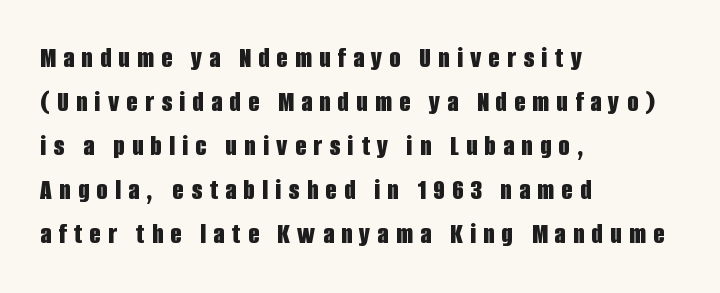
{"serif": "no", "italic": "no", "bold": "yes", "weight": "bold", "width": "condensed", "stroke_contrast": "low", "x_height": "large", "monospaced": "no", "underline": "no", "align": "left", "line_spacing": "normal", "line_spacing_ratio": 1.52, "letter_spacing": "wide", "letter_spacing_em": 0.25, "glyph_px": 29}
